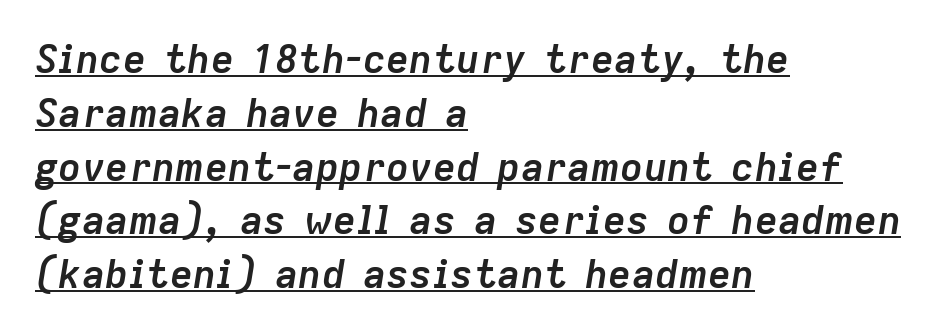
The image shows 39 px semibold type, italic (leaning right); set left-aligned, normal line spacing (1.38x), normal letter spacing, underlined; low stroke contrast and a medium x-height.
